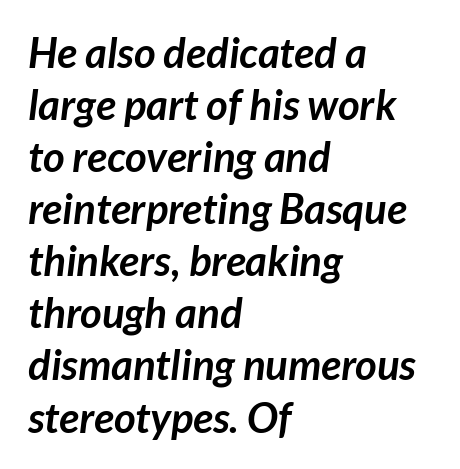
Q: Is the text bold? A: Yes.
Q: Is the typeface a serif or a sans-serif typeface? A: Sans-serif.
Q: Is the text underlined? A: No.
Q: How is the paragraph aligned? A: Left-aligned.
Q: Is the spacing between letters normal or unusually wide? A: Normal.
Q: Width (condensed, normal, or wide)? A: Normal.
Q: Stroke contrast? A: Low.
Q: x-height? A: Medium.
Q: Monospaced? A: No.
